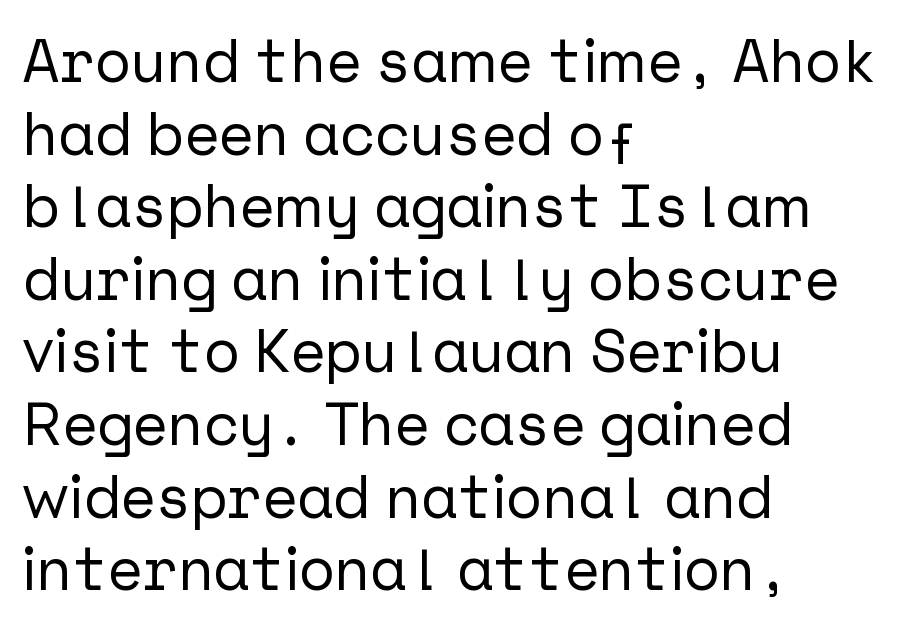
Nope, no serifs anywhere on these letters. No extra tracking has been applied to these lines. Each row of text sits above clean, open space. Vertical strokes here are truly vertical. The lines in this sample share a left origin and differ only in where they stop.
